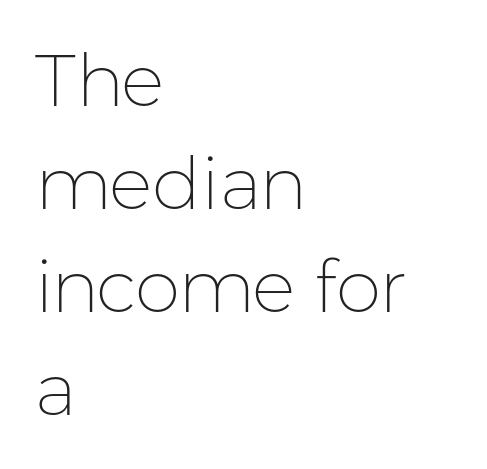
Q: Is the text bold? A: No.
Q: Is the text italic (slanted)? A: No, it is upright.
Q: Is the typeface a serif or a sans-serif typeface? A: Sans-serif.
Q: Is the text underlined? A: No.
Q: How is the paragraph aligned? A: Left-aligned.
Q: Is the spacing between letters normal or unusually wide? A: Normal.
Q: Is the spacing between lines tight, normal or loose? A: Normal.
Q: Width (condensed, normal, or wide)? A: Normal.
Q: Stroke contrast? A: Low.
Q: x-height? A: Medium.
Q: Monospaced? A: No.
